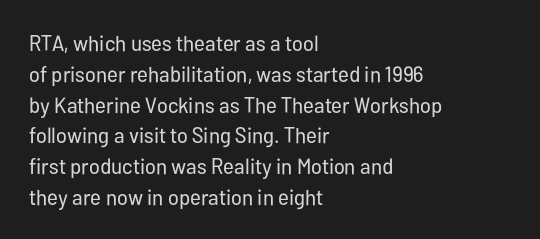
The image shows 22 px text type, upright; set left-aligned, normal line spacing (1.4x), normal letter spacing, not underlined.
